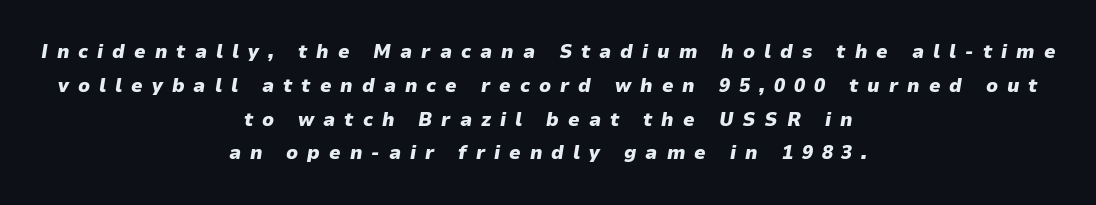
The image shows 20 px bold type, italic (leaning right); set centered, normal line spacing (1.69x), unusually wide letter spacing (+0.45 em), not underlined.
